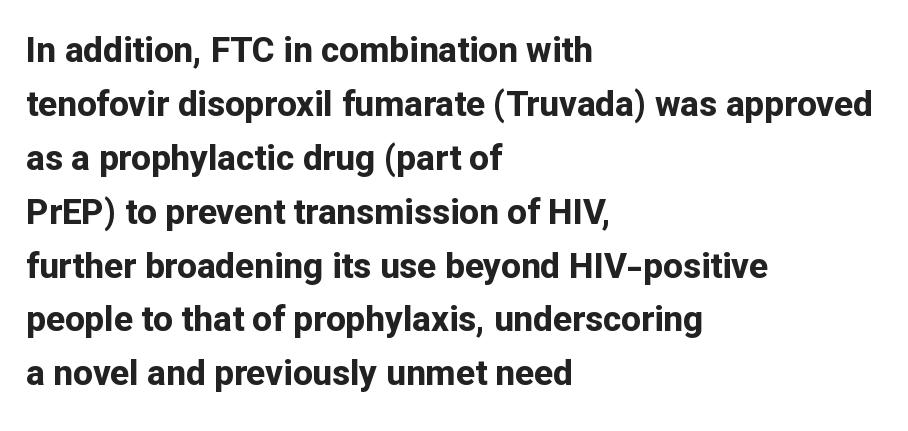
If you drew a line through each stem, it would be perfectly vertical. Character widths vary here, with narrow letters taking less room than wide ones. Students, this is bold: see how much ink each stroke carries. Line starts are locked; line ends wander. The baseline area is clear.
